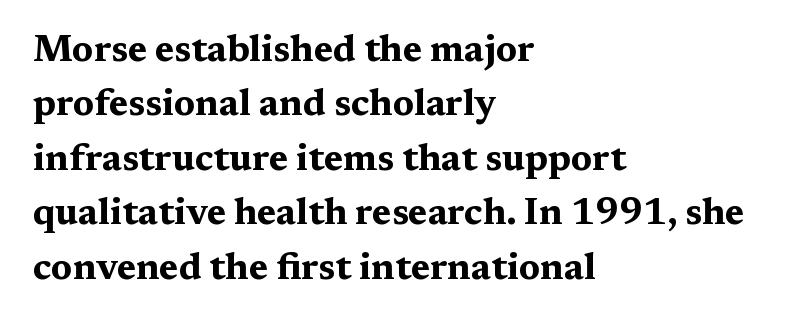
The image shows 37 px bold, wide serif type, upright; set left-aligned, normal line spacing (1.47x), normal letter spacing, not underlined; medium stroke contrast and a medium x-height.
